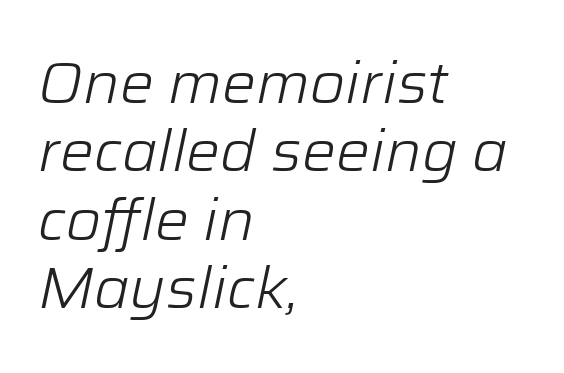
{"italic": "yes", "lean": "right", "slant_degrees": 12, "bold": "no", "weight": "light", "width": "normal", "stroke_contrast": "low", "x_height": "medium", "monospaced": "no", "underline": "no", "align": "left", "line_spacing_ratio": 1.2, "letter_spacing": "normal", "letter_spacing_em": 0.0, "glyph_px": 57}
